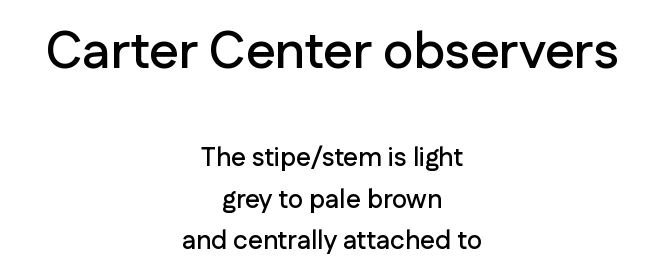
{"serif": "no", "italic": "no", "width": "normal", "stroke_contrast": "low", "x_height": "medium", "monospaced": "no", "underline": "no", "align": "center", "line_spacing": "normal", "line_spacing_ratio": 1.59, "letter_spacing": "normal", "letter_spacing_em": 0.0, "larger_block": "first", "size_ratio": 2.0, "glyph_px": 52}
